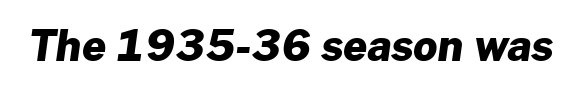
Descender tails drop into unmarked territory. The designer went with a sans here, leaving each stem footless. The letters sit at their default tracking, neither squeezed nor spread. The strokes are fattened all the way to bold. Spacing verdict: proportional, widths tailored to each character.
